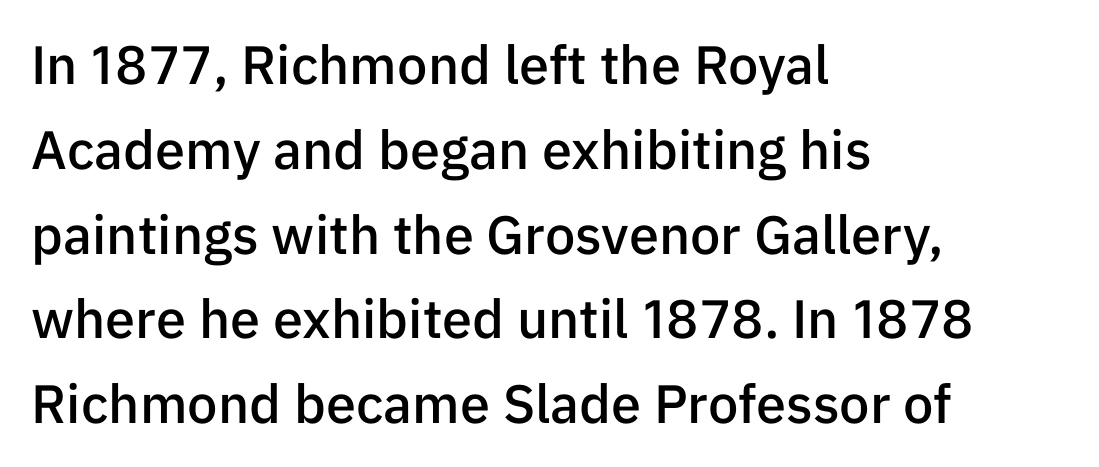
In terms of letterspacing, this is plain default setting. Regarding serifs, this sample does without them. The rendering uses natural spacing where letterforms have individual widths. Tall strokes in this sample are plumb rather than angled. Reading down the block, your eye returns to a fixed left position each line.
